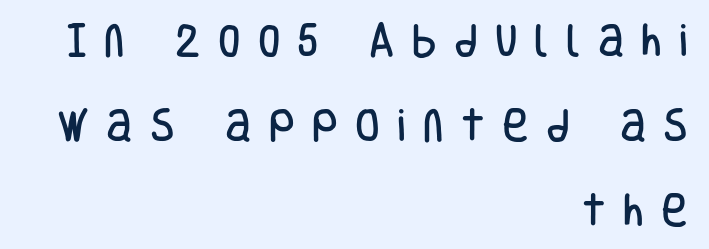
{"serif": "no", "italic": "no", "width": "condensed", "stroke_contrast": "low", "x_height": "large", "monospaced": "no", "underline": "no", "align": "right", "line_spacing": "loose", "line_spacing_ratio": 2.36, "letter_spacing": "wide", "letter_spacing_em": 0.48, "glyph_px": 36}
